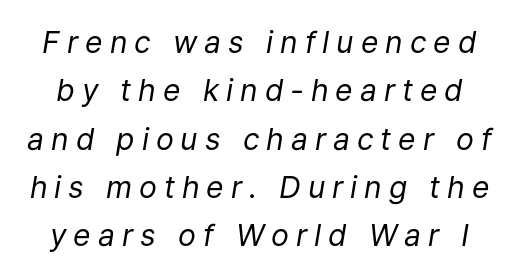
The image shows 30 px regular-weight type, italic (leaning right); set normal line spacing (1.61x), unusually wide letter spacing (+0.23 em), not underlined; low stroke contrast and a medium x-height.
